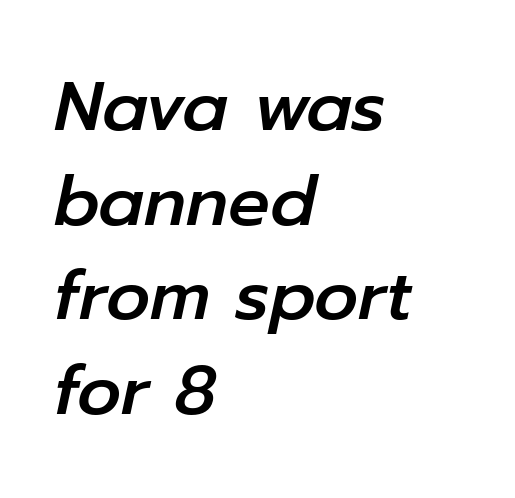
{"italic": "yes", "lean": "right", "slant_degrees": 12, "width": "normal", "stroke_contrast": "low", "x_height": "medium", "monospaced": "no", "underline": "no", "align": "left", "line_spacing": "normal", "line_spacing_ratio": 1.37, "letter_spacing": "normal", "letter_spacing_em": 0.0, "glyph_px": 69}
